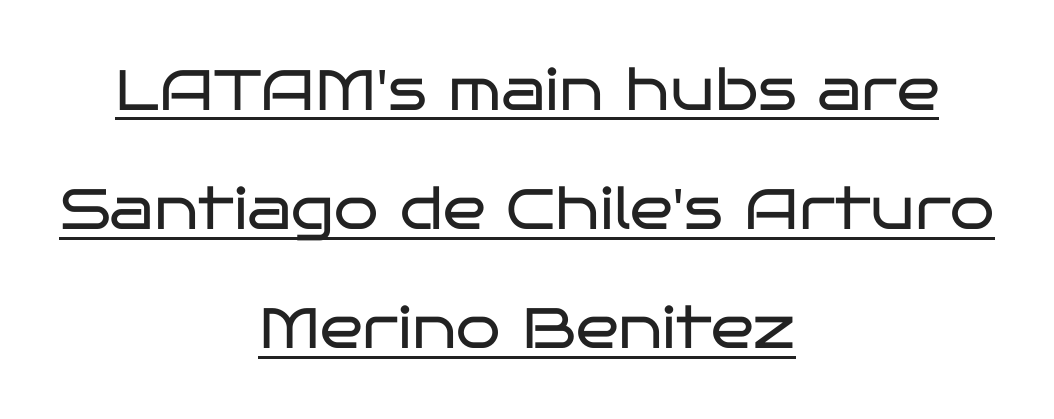
Q: Is the text bold? A: No.
Q: Is the text italic (slanted)? A: No, it is upright.
Q: Is the typeface a serif or a sans-serif typeface? A: Sans-serif.
Q: Is the text underlined? A: Yes.
Q: How is the paragraph aligned? A: Centered.
Q: Is the spacing between letters normal or unusually wide? A: Normal.
Q: Is the spacing between lines tight, normal or loose? A: Loose.
Q: Width (condensed, normal, or wide)? A: Wide.
Q: Stroke contrast? A: Low.
Q: x-height? A: Large.
Q: Monospaced? A: No.
